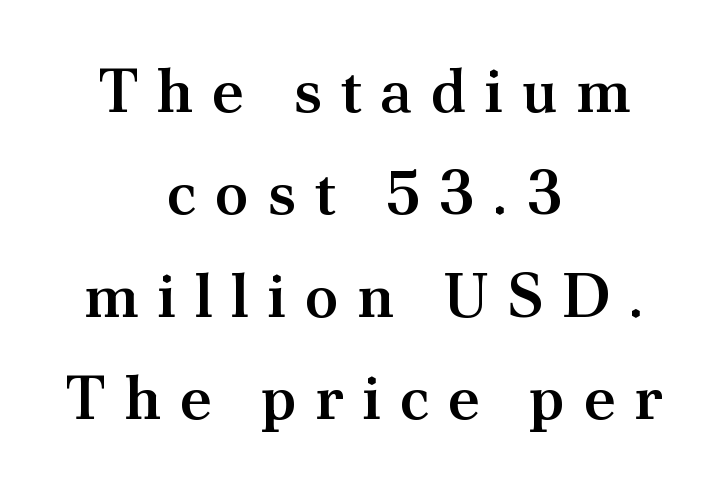
{"serif": "yes", "italic": "no", "bold": "semi", "weight": "semibold", "width": "normal", "stroke_contrast": "medium", "x_height": "small", "monospaced": "no", "underline": "no", "align": "center", "line_spacing": "normal", "line_spacing_ratio": 1.65, "letter_spacing": "wide", "letter_spacing_em": 0.29, "glyph_px": 62}
